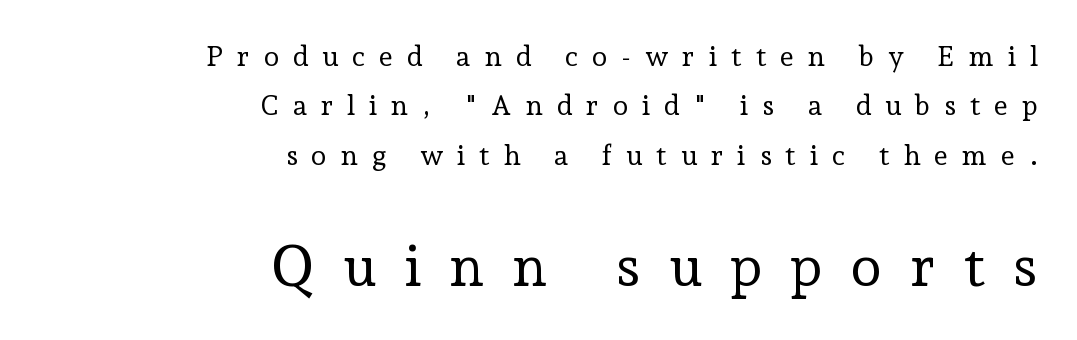
{"serif": "yes", "italic": "no", "bold": "no", "weight": "regular", "width": "normal", "stroke_contrast": "low", "x_height": "medium", "monospaced": "no", "underline": "no", "align": "right", "line_spacing_ratio": 1.76, "letter_spacing": "wide", "letter_spacing_em": 0.49, "larger_block": "second", "size_ratio": 2.04, "glyph_px": 57}
